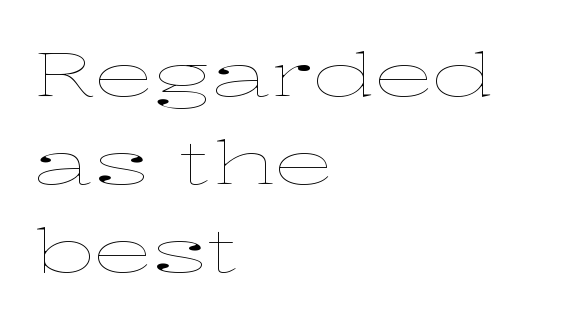
The axis of the letterforms is exactly vertical. Beneath every word, the page is bare. Compared with a centered layout, this one pins lines to the left instead. You could not count columns in this text — the font is proportionally spaced. Tracking here is standard; glyphs follow each other at the usual distance.
